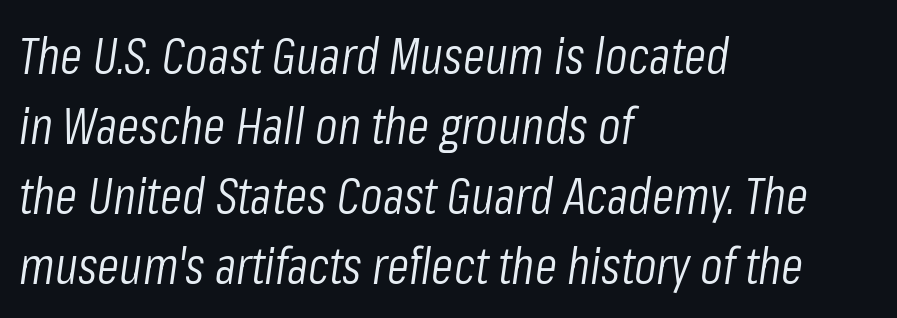
The strip under each line holds only bare page. The weight tops out at a normal text grade. Style check: oblique. Leading matches the norm, producing a regular column. Character widths vary here, with narrow letters taking less room than wide ones.
